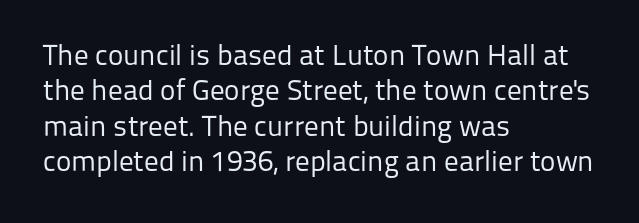
Nope, not italic — everything's standing straight. The letterforms sit shoulder to shoulder at normal distance. No extra ink here — the face is not bold. Check under the words: just untouched page. The text block is weighted toward the left margin, trailing off unevenly rightward. You could not count columns in this text — the font is proportionally spaced.
